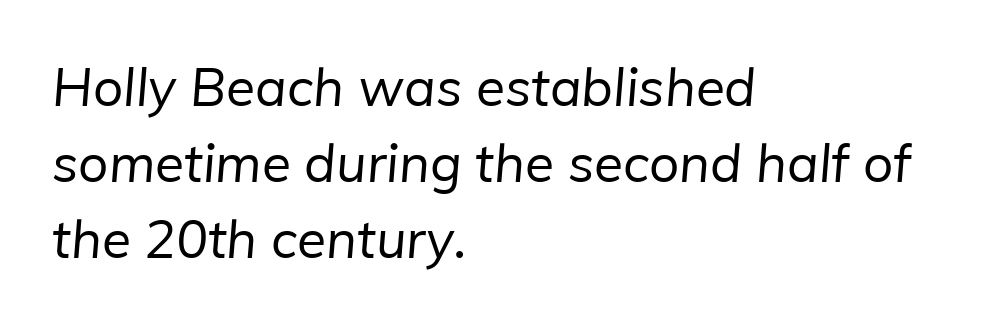
{"serif": "no", "bold": "no", "weight": "regular", "width": "normal", "stroke_contrast": "low", "x_height": "medium", "monospaced": "no", "underline": "no", "align": "left", "line_spacing": "normal", "line_spacing_ratio": 1.43, "letter_spacing": "normal", "letter_spacing_em": 0.0, "glyph_px": 53}
